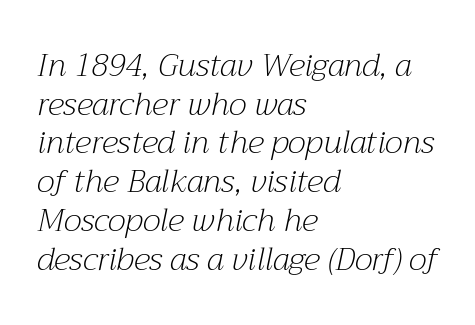
Q: Is the text bold? A: No.
Q: Is the text italic (slanted)? A: Yes, it leans right by about 12 degrees.
Q: Is the typeface a serif or a sans-serif typeface? A: Serif.
Q: Is the text underlined? A: No.
Q: How is the paragraph aligned? A: Left-aligned.
Q: Is the spacing between letters normal or unusually wide? A: Normal.
Q: Width (condensed, normal, or wide)? A: Normal.
Q: Stroke contrast? A: Medium.
Q: x-height? A: Medium.
Q: Monospaced? A: No.
